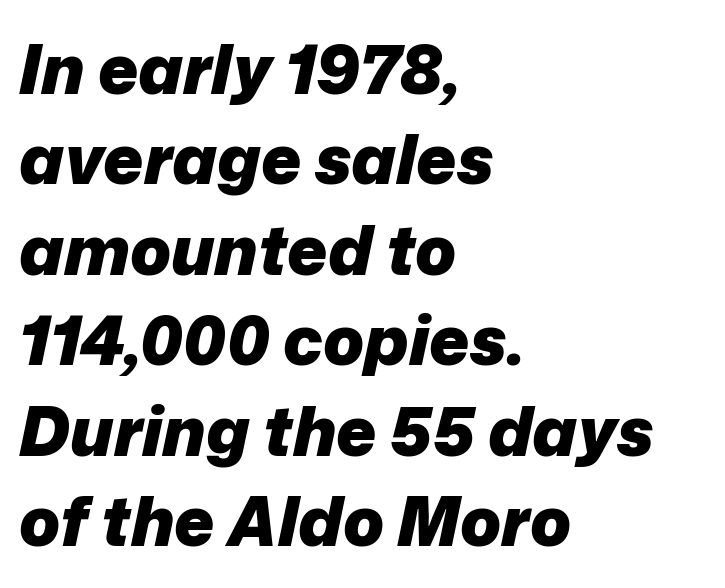
{"italic": "yes", "lean": "right", "slant_degrees": 12, "bold": "yes", "weight": "heavy", "width": "normal", "stroke_contrast": "low", "x_height": "medium", "monospaced": "no", "underline": "no", "align": "left", "line_spacing": "normal", "line_spacing_ratio": 1.33, "letter_spacing": "normal", "letter_spacing_em": 0.0, "glyph_px": 68}
